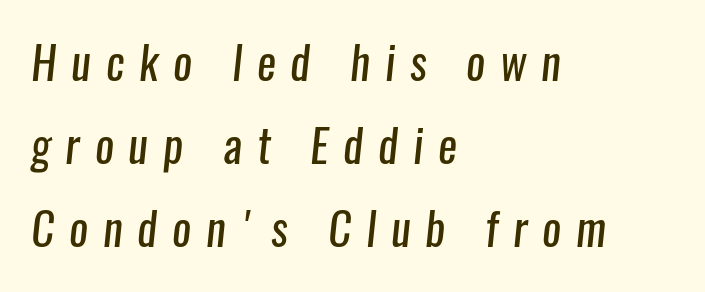
The image shows 45 px regular-weight, condensed sans-serif type; set left-aligned, line spacing 1.85x, unusually wide letter spacing (+0.33 em), not underlined; low stroke contrast and a medium x-height.
